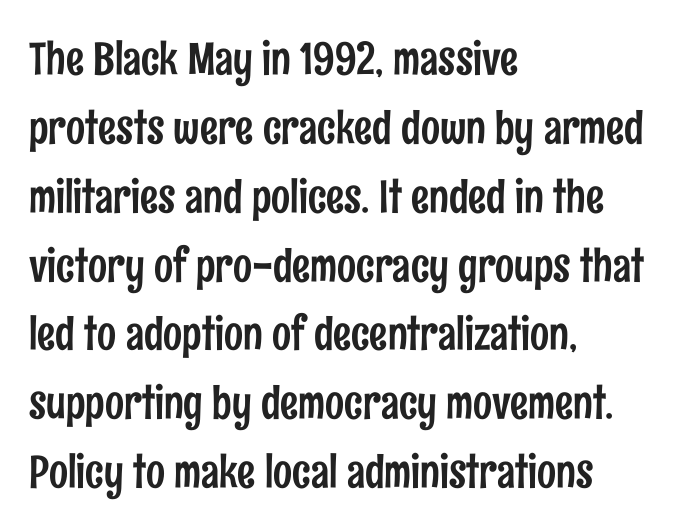
{"serif": "no", "italic": "no", "width": "condensed", "stroke_contrast": "low", "x_height": "medium", "monospaced": "no", "underline": "no", "align": "left", "line_spacing": "normal", "line_spacing_ratio": 1.53, "letter_spacing": "normal", "letter_spacing_em": 0.0, "glyph_px": 45}
